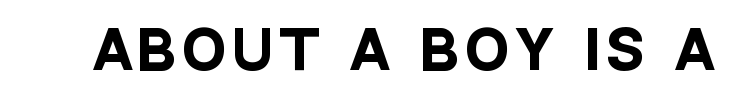
Ordinary non-slanted type is in use. The glyphs in this specimen are sans serif. Weight check: bold — yes, fully. Looks like regular typesetting: each glyph gets only the width it needs. Anything drawn beneath the words? Only blank space.
